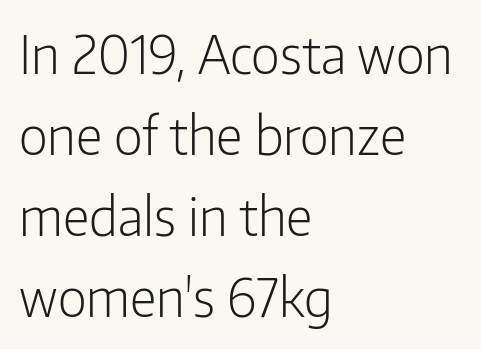
The image shows 53 px light, condensed sans-serif type, upright; set left-aligned, normal line spacing (1.53x), normal letter spacing, not underlined; low stroke contrast and a medium x-height.
